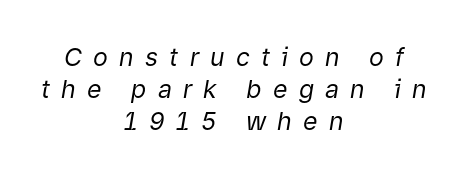
{"italic": "yes", "lean": "right", "slant_degrees": 9, "bold": "no", "underline": "no", "align": "center", "line_spacing": "normal", "line_spacing_ratio": 1.29, "letter_spacing": "wide", "letter_spacing_em": 0.45, "glyph_px": 25}
